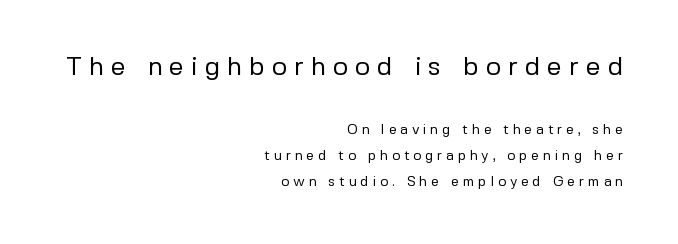
Q: Is the text bold? A: No.
Q: Is the text italic (slanted)? A: No, it is upright.
Q: Is the text underlined? A: No.
Q: How is the paragraph aligned? A: Right-aligned.
Q: Is the spacing between letters normal or unusually wide? A: Unusually wide.
Q: Which block of text is set in a larger size, the first (top) or the second (bottom)? A: The first (top) one.
